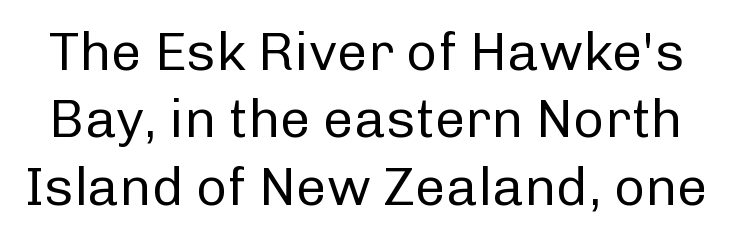
Q: Is the text bold? A: No.
Q: Is the text italic (slanted)? A: No, it is upright.
Q: Is the typeface a serif or a sans-serif typeface? A: Sans-serif.
Q: Is the text underlined? A: No.
Q: Is the spacing between letters normal or unusually wide? A: Normal.
Q: Is the spacing between lines tight, normal or loose? A: Normal.
Q: Width (condensed, normal, or wide)? A: Normal.
Q: Stroke contrast? A: Low.
Q: x-height? A: Medium.
Q: Monospaced? A: No.
